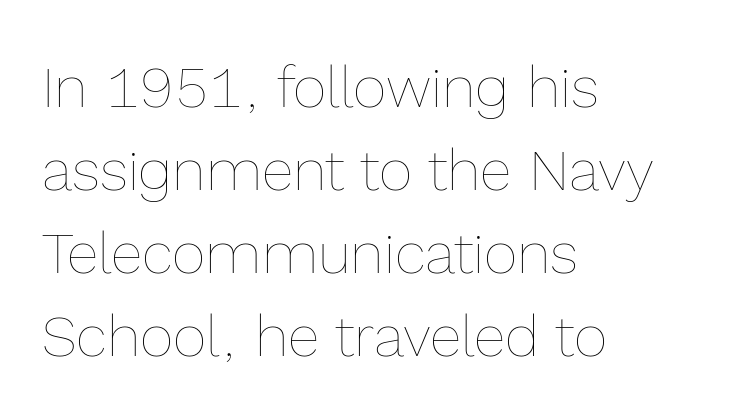
{"italic": "no", "bold": "no", "weight": "thin", "width": "normal", "x_height": "medium", "monospaced": "no", "underline": "no", "align": "left", "line_spacing": "normal", "line_spacing_ratio": 1.43, "letter_spacing": "normal", "letter_spacing_em": 0.0, "glyph_px": 58}
